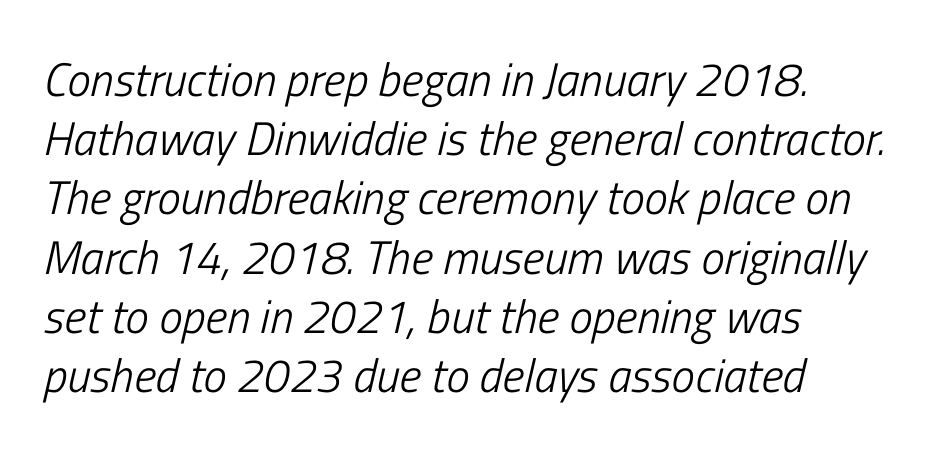
The image shows 47 px light, condensed type, italic (leaning right); set left-aligned, normal line spacing (1.26x), normal letter spacing, not underlined; low stroke contrast and a medium x-height.
